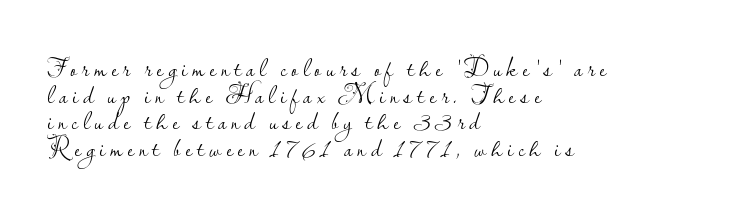
Q: Is the text bold? A: No.
Q: Is the text italic (slanted)? A: Yes.
Q: Is the text underlined? A: No.
Q: How is the paragraph aligned? A: Left-aligned.
Q: Is the spacing between lines tight, normal or loose? A: Tight.
